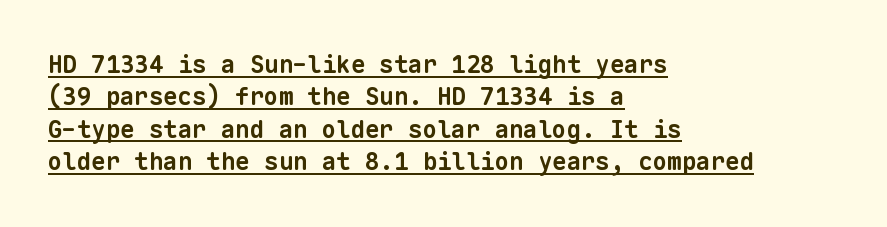
Is there much room between lines? A standard amount, neither cramped nor airy. The string is rendered with underlining switched on. What stands out about the letter spacing? Nothing — it is the standard amount. Reading down the block, your eye returns to a fixed left position each line. Heavy, bold letterforms.
